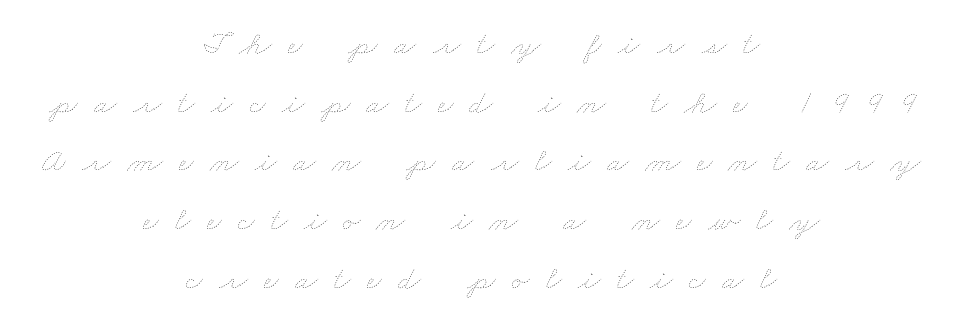
Quick note: underline off. Inter-character spacing is expanded well beyond the font's built-in metrics. A typesetter would call this proportional, since set widths differ per character. Each stroke keeps to a modest, everyday thickness or less. Typeset on center — no edge is straight.
